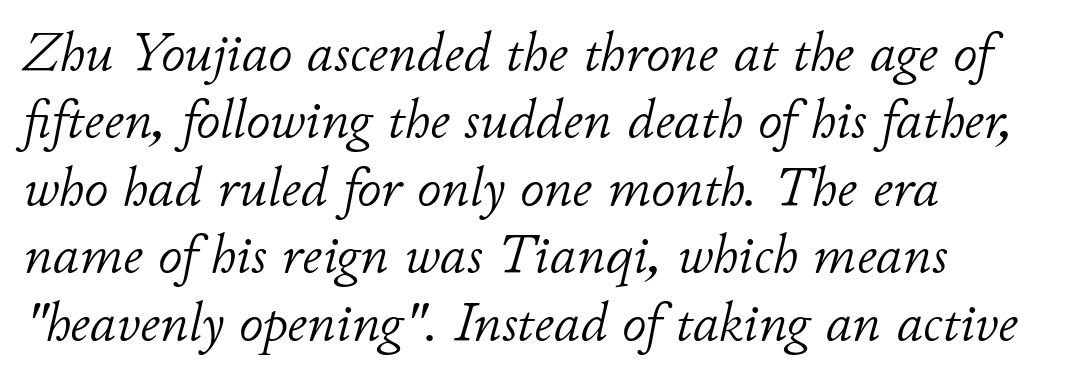
The image shows 54 px light type, italic (leaning right); set left-aligned, normal line spacing (1.25x), normal letter spacing, not underlined; low stroke contrast and a small x-height.
